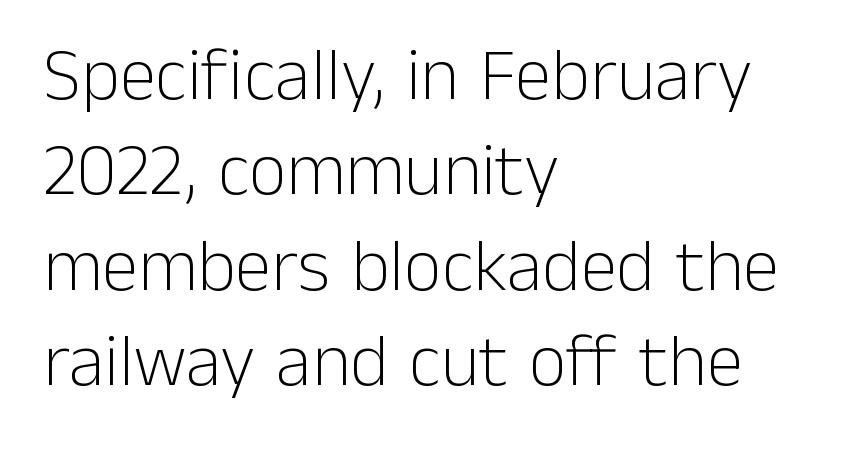
Weight class: somewhere from thin through regular. Quick note: not italic, upright. One glance says typical: line gaps are just what's usual. Tracking here is standard; glyphs follow each other at the usual distance. Letterform terminals end flat and unadorned throughout the passage.
